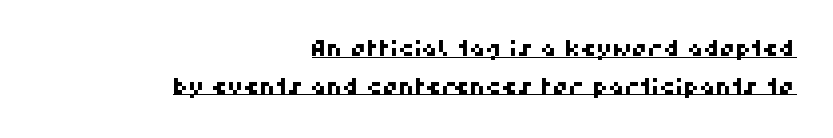
The image shows 22 px text type; set right-aligned, line spacing 1.71x, normal letter spacing, underlined.
